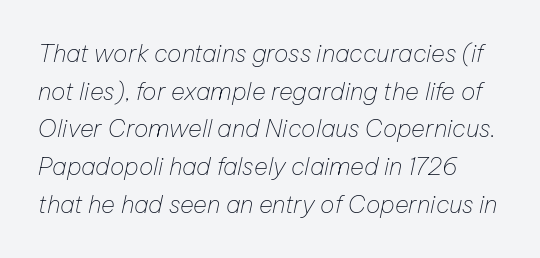
{"italic": "yes", "lean": "right", "slant_degrees": 12, "bold": "no", "underline": "no", "line_spacing": "normal", "line_spacing_ratio": 1.57, "letter_spacing": "normal", "letter_spacing_em": 0.0, "glyph_px": 24}
